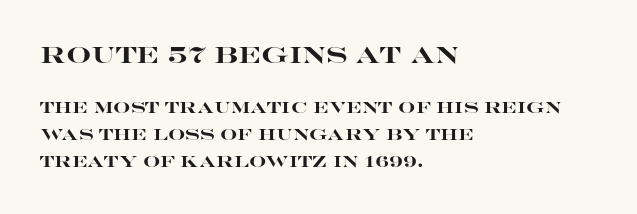
The image shows 22 px bold type, upright; set left-aligned, line spacing 1.8x, normal letter spacing, not underlined; the first (top) block is 1.47x larger.
